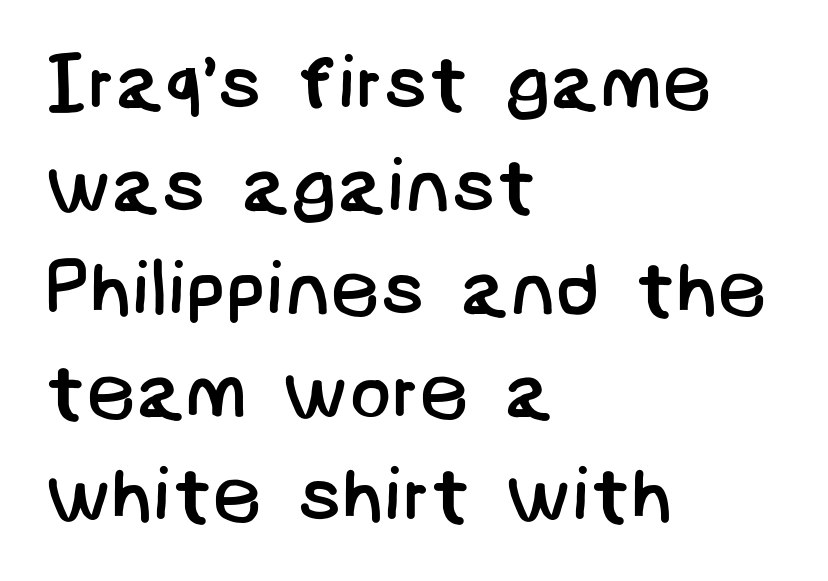
Q: Is the text bold? A: No.
Q: Is the typeface a serif or a sans-serif typeface? A: Sans-serif.
Q: Is the text underlined? A: No.
Q: How is the paragraph aligned? A: Left-aligned.
Q: Is the spacing between letters normal or unusually wide? A: Normal.
Q: Is the spacing between lines tight, normal or loose? A: Normal.
Q: Width (condensed, normal, or wide)? A: Normal.
Q: Stroke contrast? A: Low.
Q: x-height? A: Large.
